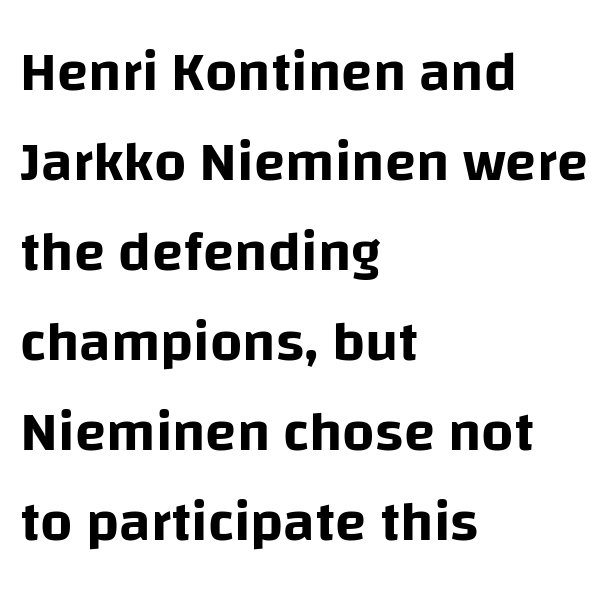
Q: Is the text italic (slanted)? A: No, it is upright.
Q: Is the typeface a serif or a sans-serif typeface? A: Sans-serif.
Q: Is the text underlined? A: No.
Q: How is the paragraph aligned? A: Left-aligned.
Q: Is the spacing between letters normal or unusually wide? A: Normal.
Q: Is the spacing between lines tight, normal or loose? A: Normal.
Q: Width (condensed, normal, or wide)? A: Normal.
Q: Stroke contrast? A: Low.
Q: x-height? A: Large.
Q: Monospaced? A: No.
